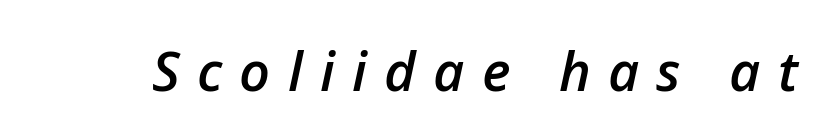
Q: Is the text bold? A: Semi-bold.
Q: Is the text italic (slanted)? A: Yes, it leans right by about 12 degrees.
Q: Is the text underlined? A: No.
Q: Is the spacing between letters normal or unusually wide? A: Unusually wide.
Q: Width (condensed, normal, or wide)? A: Normal.
Q: Stroke contrast? A: Low.
Q: x-height? A: Medium.
Q: Monospaced? A: No.
